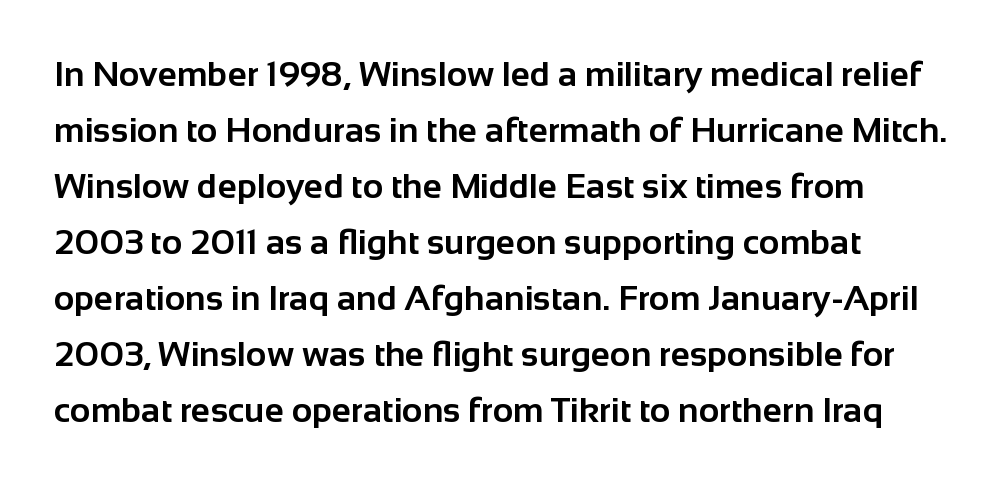
The image shows 35 px bold sans-serif type, upright; set normal line spacing (1.6x), normal letter spacing, not underlined; low stroke contrast and a medium x-height.
